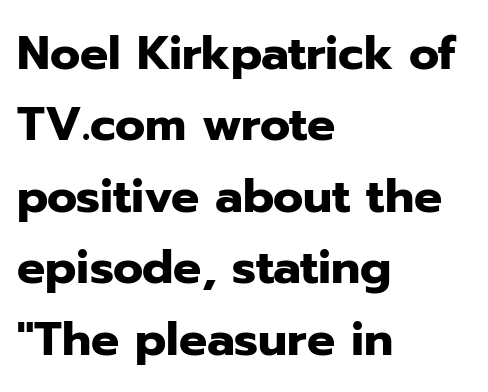
The image shows 47 px heavy sans-serif type, upright; set left-aligned, normal line spacing (1.52x), normal letter spacing, not underlined; low stroke contrast and a medium x-height.
